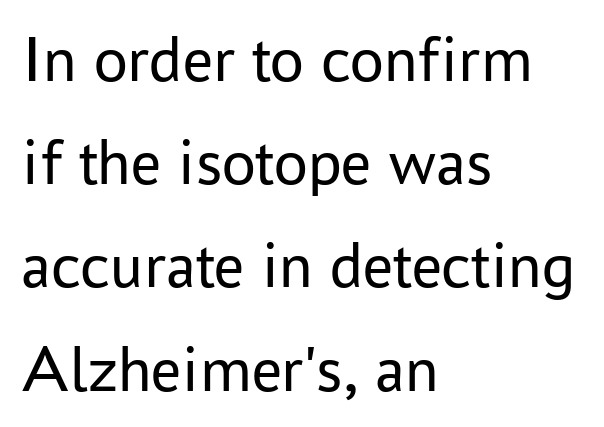
{"serif": "no", "italic": "no", "bold": "no", "weight": "regular", "width": "normal", "stroke_contrast": "low", "x_height": "medium", "monospaced": "no", "underline": "no", "align": "left", "line_spacing": "normal", "line_spacing_ratio": 1.54, "letter_spacing": "normal", "letter_spacing_em": 0.0, "glyph_px": 67}
